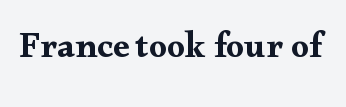
The image shows 36 px wide serif type, upright; set normal letter spacing, not underlined; medium stroke contrast and a small x-height.
